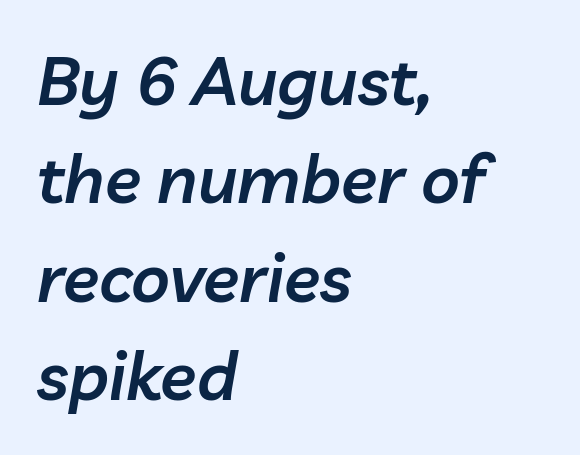
The image shows 67 px semibold type, italic (leaning right); set left-aligned, normal line spacing (1.47x), normal letter spacing, not underlined; low stroke contrast and a medium x-height.
